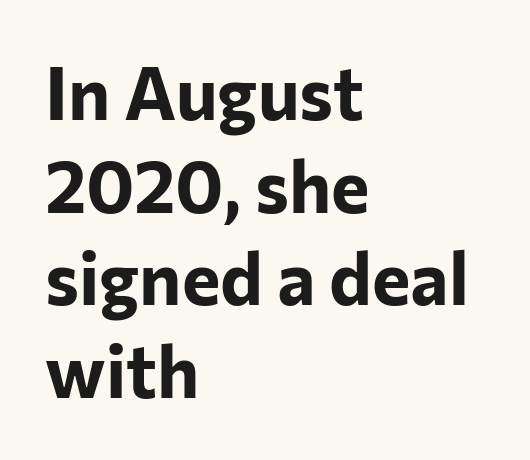
Typographic density is high because the face is bold. Baseline-to-baseline distance is the conventional proportion of letter height. This sample has the flowing, uneven cadence of proportional lettering. Compared with typical body copy, the letter spacing here is the same. The type sits square on the baseline with zero lean.
